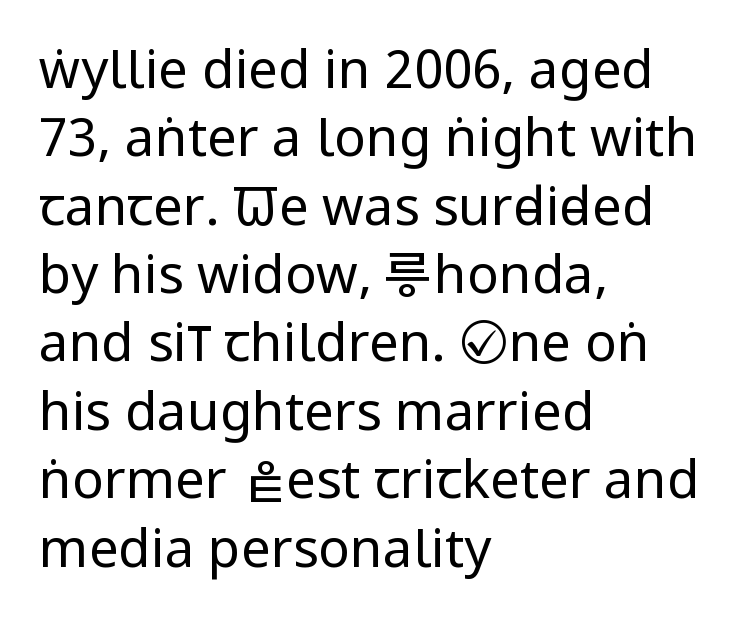
The image shows 53 px regular-weight, condensed sans-serif type, upright; set left-aligned, normal line spacing (1.29x), normal letter spacing, not underlined; low stroke contrast and a large x-height.
